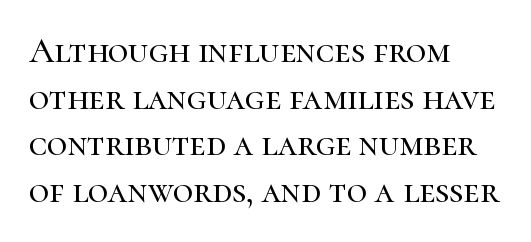
{"serif": "yes", "italic": "no", "width": "normal", "stroke_contrast": "high", "x_height": "medium", "monospaced": "no", "underline": "no", "align": "left", "line_spacing": "normal", "line_spacing_ratio": 1.33, "letter_spacing": "normal", "letter_spacing_em": 0.0, "glyph_px": 35}
